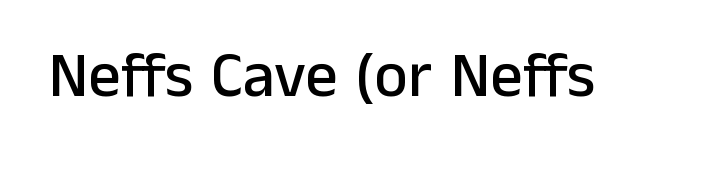
{"serif": "no", "italic": "no", "width": "normal", "stroke_contrast": "low", "x_height": "medium", "monospaced": "no", "underline": "no", "letter_spacing": "normal", "letter_spacing_em": 0.0, "glyph_px": 64}
